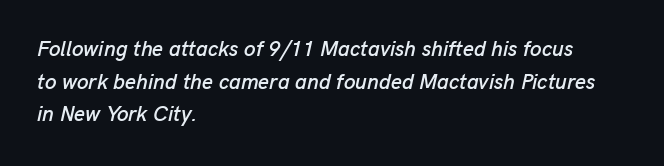
Q: Is the text italic (slanted)? A: Yes, it leans right by about 13 degrees.
Q: Is the text underlined? A: No.
Q: How is the paragraph aligned? A: Left-aligned.
Q: Is the spacing between letters normal or unusually wide? A: Normal.
Q: Is the spacing between lines tight, normal or loose? A: Normal.
